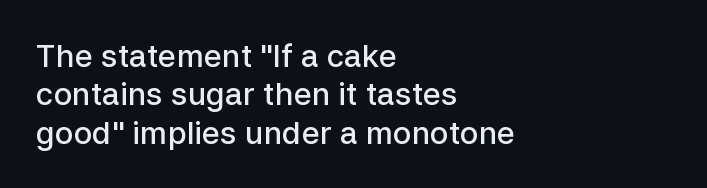
{"serif": "no", "italic": "no", "bold": "semi", "weight": "semibold", "width": "normal", "stroke_contrast": "low", "x_height": "medium", "monospaced": "no", "underline": "no", "align": "left", "line_spacing_ratio": 1.24, "letter_spacing": "normal", "letter_spacing_em": 0.0, "glyph_px": 31}
